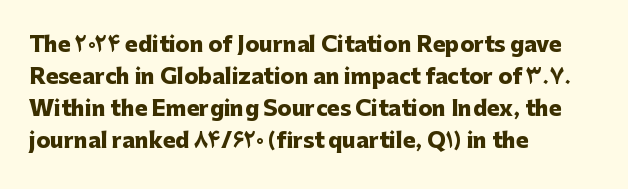
The type sits square on the baseline with zero lean. Summary of weight: heavy, a full bold. Interline gaps are of average width in this sample. The type is set solid horizontally, with unmodified tracking. Underline: absent.
